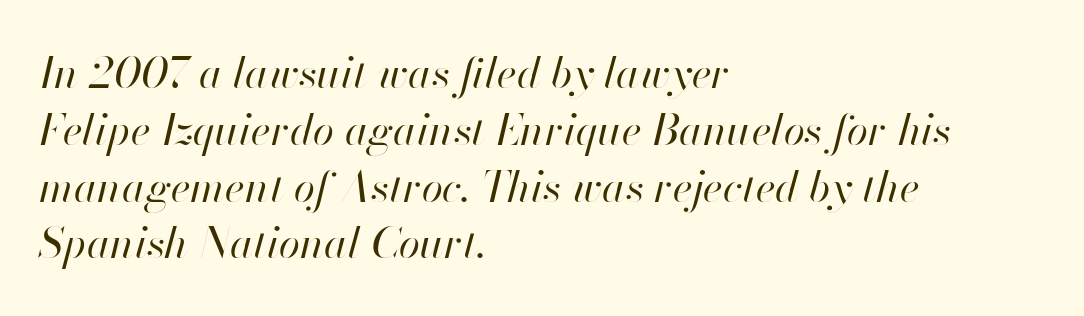
Q: Is the text bold? A: No.
Q: Is the text italic (slanted)? A: Yes, it leans right by about 13 degrees.
Q: Is the text underlined? A: No.
Q: How is the paragraph aligned? A: Left-aligned.
Q: Is the spacing between letters normal or unusually wide? A: Normal.
Q: Is the spacing between lines tight, normal or loose? A: Normal.
Q: Width (condensed, normal, or wide)? A: Normal.
Q: Stroke contrast? A: High.
Q: x-height? A: Small.
Q: Monospaced? A: No.
